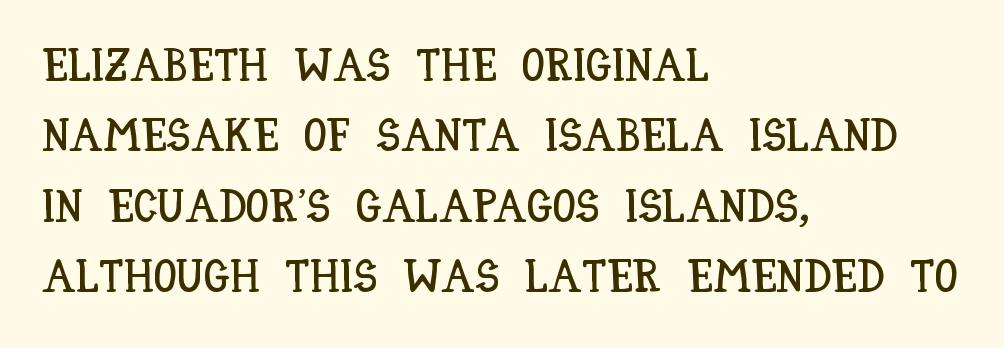
The glyphs are unaccompanied by any horizontal stroke below them. Designer's note — italics off, roman on. There is no visible air inserted between adjacent glyphs. One glance says typical: line gaps are just what's usual. Note the varied advance widths — an 'i' is clearly narrower than an 'm'.
